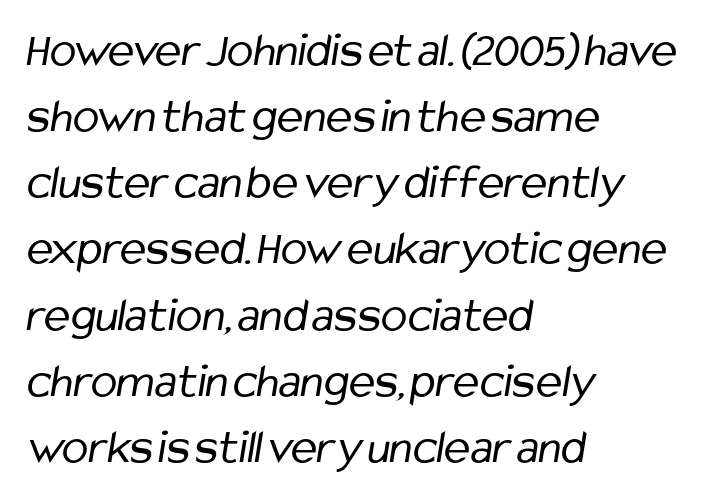
{"serif": "no", "bold": "no", "weight": "regular", "width": "condensed", "stroke_contrast": "low", "x_height": "medium", "monospaced": "no", "underline": "no", "align": "left", "line_spacing": "normal", "line_spacing_ratio": 1.35, "letter_spacing": "normal", "letter_spacing_em": 0.0, "glyph_px": 49}
